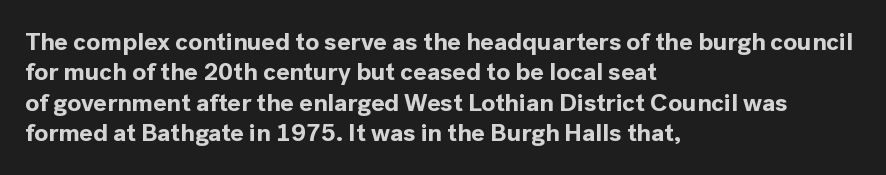
The image shows 25 px bold type, upright; set left-aligned, line spacing 1.22x, normal letter spacing, not underlined.
